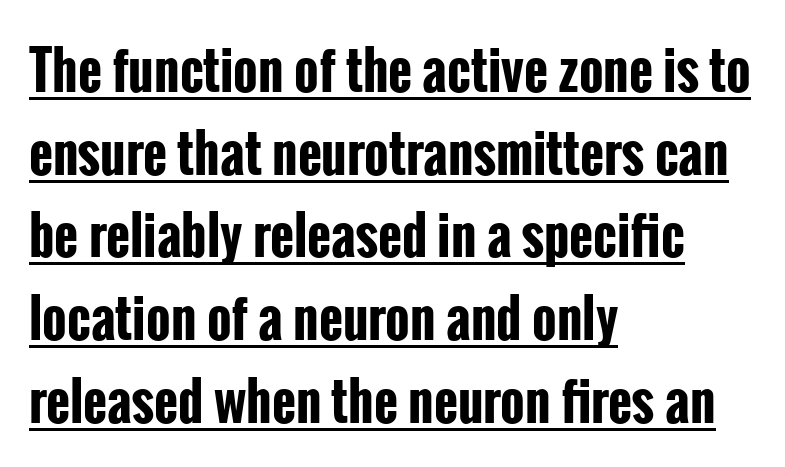
Q: Is the text bold? A: Yes.
Q: Is the text italic (slanted)? A: No, it is upright.
Q: Is the typeface a serif or a sans-serif typeface? A: Sans-serif.
Q: Is the text underlined? A: Yes.
Q: How is the paragraph aligned? A: Left-aligned.
Q: Is the spacing between letters normal or unusually wide? A: Normal.
Q: Is the spacing between lines tight, normal or loose? A: Normal.
Q: Width (condensed, normal, or wide)? A: Condensed.
Q: Stroke contrast? A: Low.
Q: x-height? A: Medium.
Q: Monospaced? A: No.
